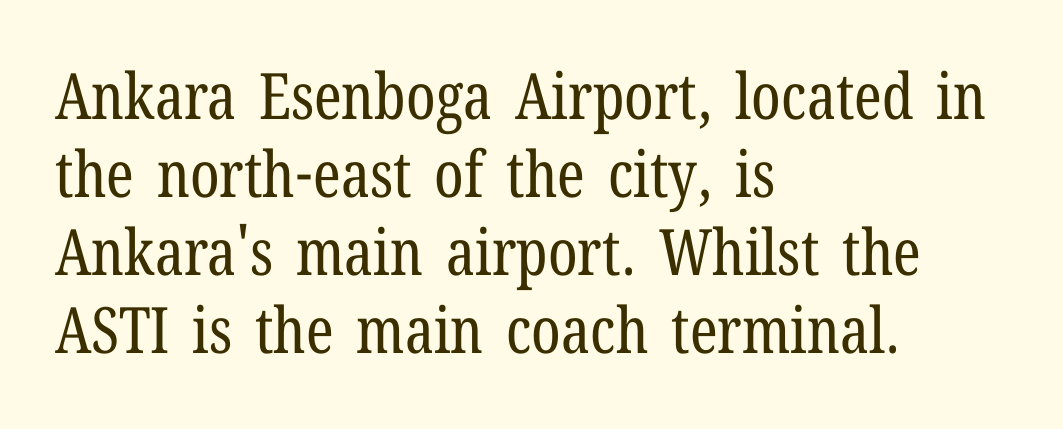
Q: Is the text bold? A: No.
Q: Is the text italic (slanted)? A: No, it is upright.
Q: Is the typeface a serif or a sans-serif typeface? A: Serif.
Q: Is the text underlined? A: No.
Q: How is the paragraph aligned? A: Left-aligned.
Q: Is the spacing between letters normal or unusually wide? A: Normal.
Q: Width (condensed, normal, or wide)? A: Condensed.
Q: Stroke contrast? A: Low.
Q: x-height? A: Medium.
Q: Monospaced? A: No.
